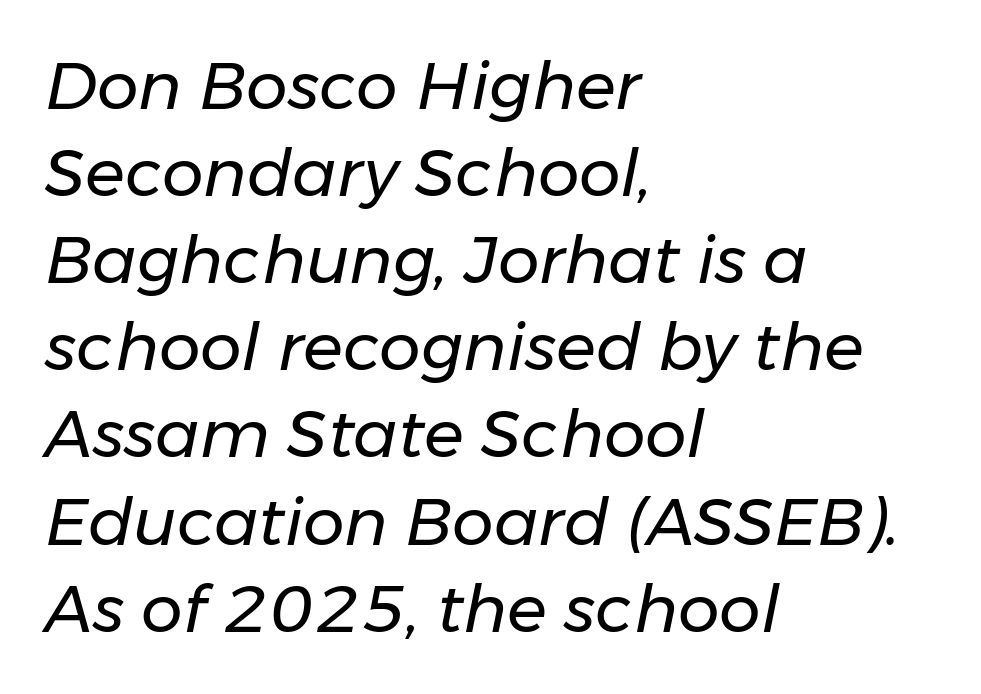
This sample has the flowing, uneven cadence of proportional lettering. Regular leading. The paragraph has a hard left edge and a soft right edge. Descenders hang freely into open space. Quick note: italic.
